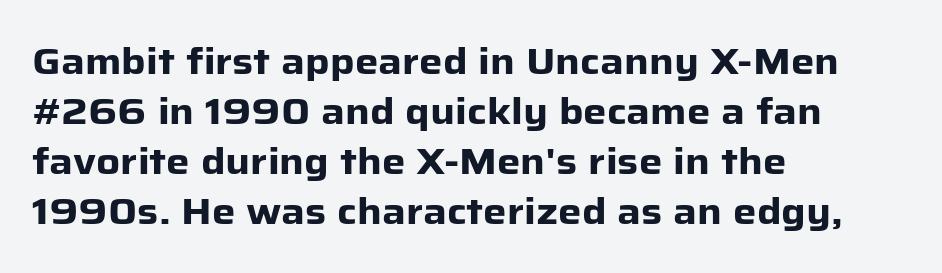
{"serif": "no", "italic": "no", "bold": "yes", "weight": "heavy", "width": "normal", "stroke_contrast": "low", "x_height": "medium", "monospaced": "no", "underline": "no", "align": "left", "line_spacing": "normal", "line_spacing_ratio": 1.35, "letter_spacing": "normal", "letter_spacing_em": 0.0, "glyph_px": 37}
